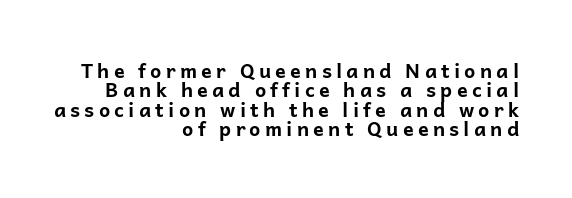
Q: Is the text bold? A: Yes.
Q: Is the text italic (slanted)? A: No, it is upright.
Q: Is the text underlined? A: No.
Q: How is the paragraph aligned? A: Right-aligned.
Q: Is the spacing between letters normal or unusually wide? A: Unusually wide.
Q: Is the spacing between lines tight, normal or loose? A: Tight.
